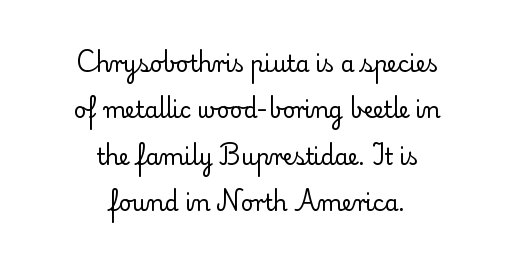
Q: Is the text bold? A: No.
Q: Is the text italic (slanted)? A: No, it is upright.
Q: Is the text underlined? A: No.
Q: How is the paragraph aligned? A: Centered.
Q: Is the spacing between letters normal or unusually wide? A: Normal.
Q: Is the spacing between lines tight, normal or loose? A: Loose.
